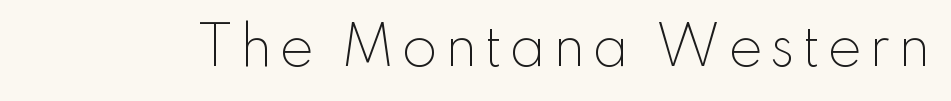
{"serif": "no", "italic": "no", "bold": "no", "weight": "light", "width": "normal", "stroke_contrast": "low", "x_height": "small", "monospaced": "no", "underline": "no", "glyph_px": 52}
